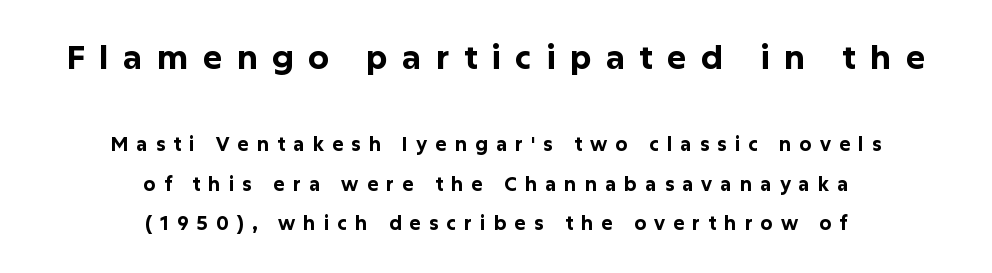
The image shows 33 px bold sans-serif type, upright; set centered, loose line spacing (2.08x), unusually wide letter spacing (+0.42 em), not underlined; the first (top) block is 1.74x larger; low stroke contrast and a medium x-height.
